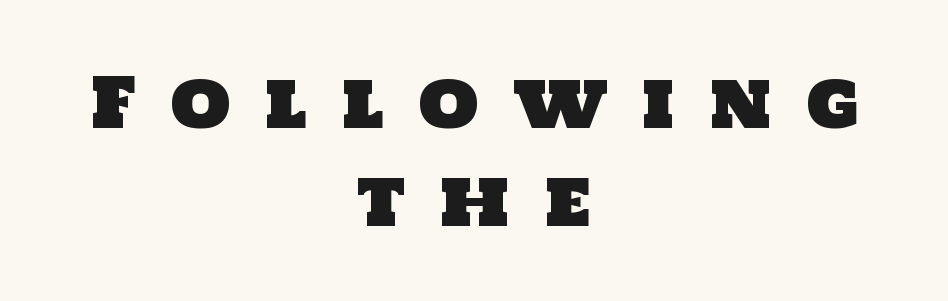
{"serif": "no", "width": "normal", "stroke_contrast": "low", "x_height": "large", "monospaced": "no", "underline": "no", "align": "center", "line_spacing": "normal", "line_spacing_ratio": 1.42, "letter_spacing": "wide", "letter_spacing_em": 0.49, "glyph_px": 69}
